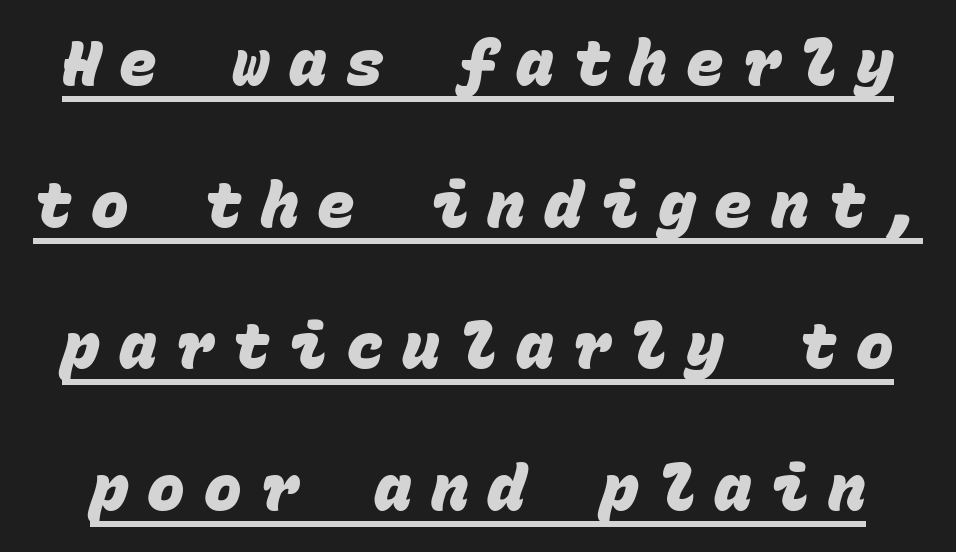
The image shows 63 px heavy sans-serif type, monospaced; set loose line spacing (2.25x), unusually wide letter spacing (+0.3 em), underlined; low stroke contrast and a large x-height.
